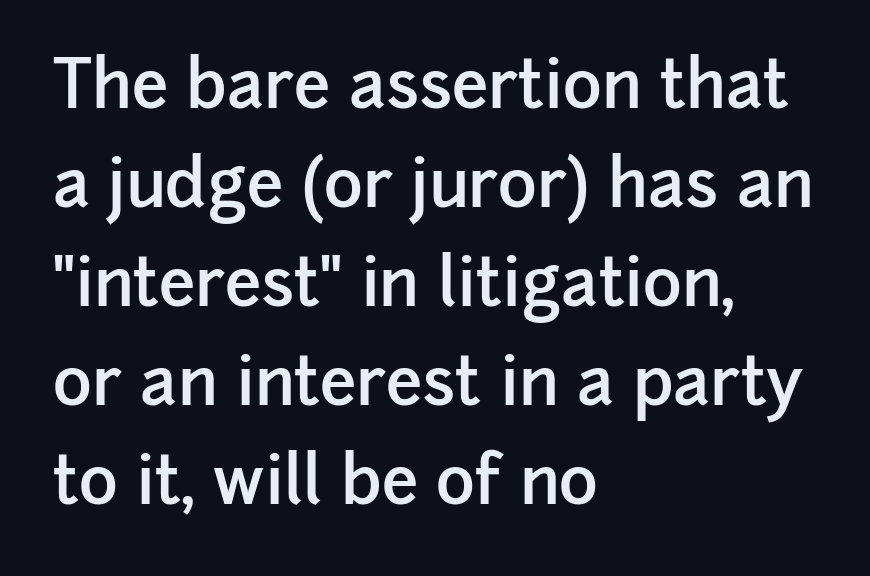
Note: no serifs on the glyphs. Is this a fixed-width face? No — the glyphs have proportional, varying widths. Line spacing here is normal. Where is the straight margin? On the left. Does the lettering tilt? It doesn't — this is upright. The area under the type is left untouched.
